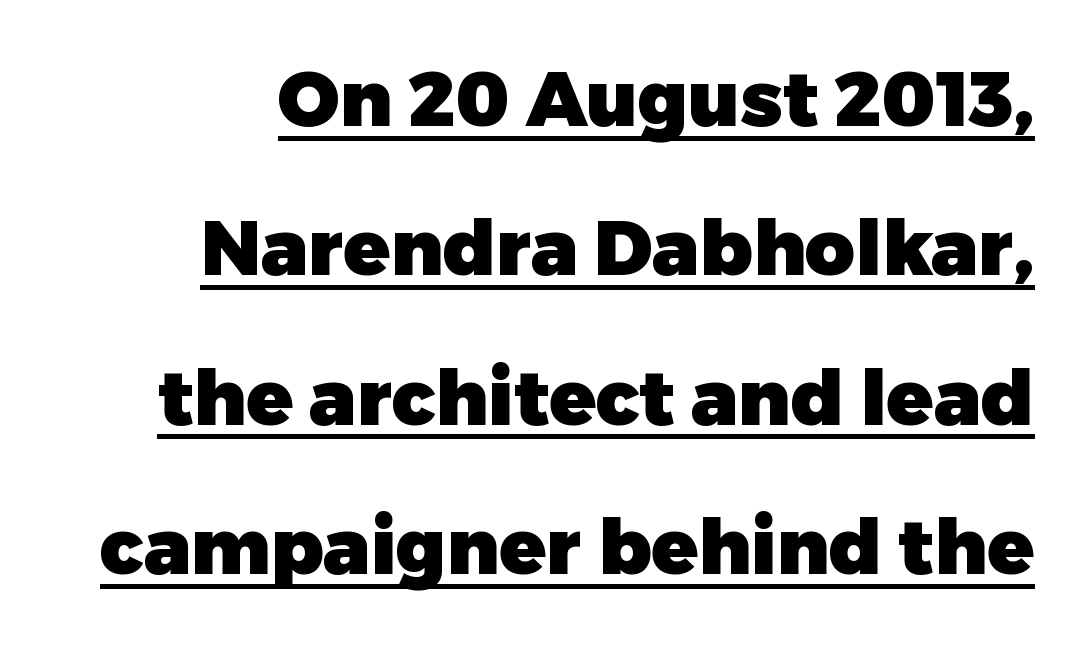
The image shows 77 px heavy sans-serif type, upright; set right-aligned, loose line spacing (1.94x), normal letter spacing, underlined; low stroke contrast and a medium x-height.
